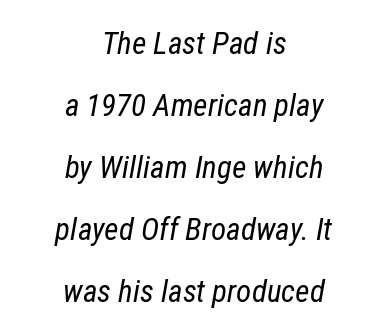
No extra ink here — the face is not bold. You can tell it's italic because the verticals aren't actually vertical. Inter-character spacing is left at the font's built-in metrics. The block of text is sparse from top to bottom, with ample space between rows. Has an underline been added? It has not.
